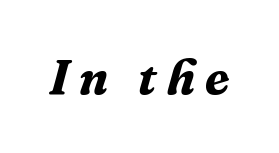
{"serif": "yes", "italic": "yes", "lean": "right", "slant_degrees": 16, "bold": "yes", "weight": "bold", "width": "normal", "stroke_contrast": "medium", "x_height": "medium", "monospaced": "no", "underline": "no", "letter_spacing": "wide", "letter_spacing_em": 0.21, "glyph_px": 49}
